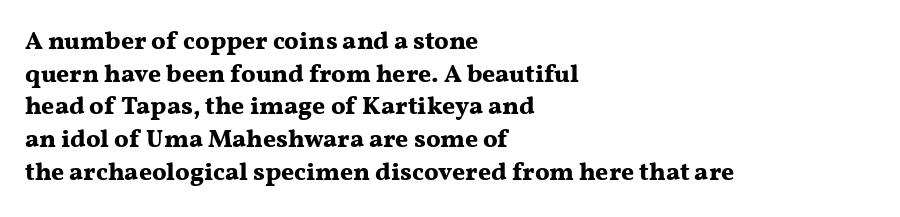
The image shows 25 px bold type, upright; set left-aligned, normal line spacing (1.31x), normal letter spacing, not underlined.
